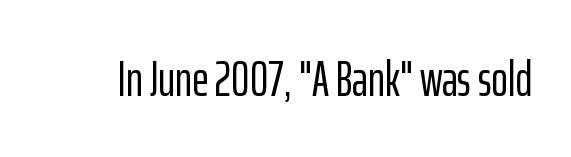
The image shows 50 px condensed sans-serif type, upright; set normal letter spacing, not underlined; low stroke contrast and a medium x-height.
